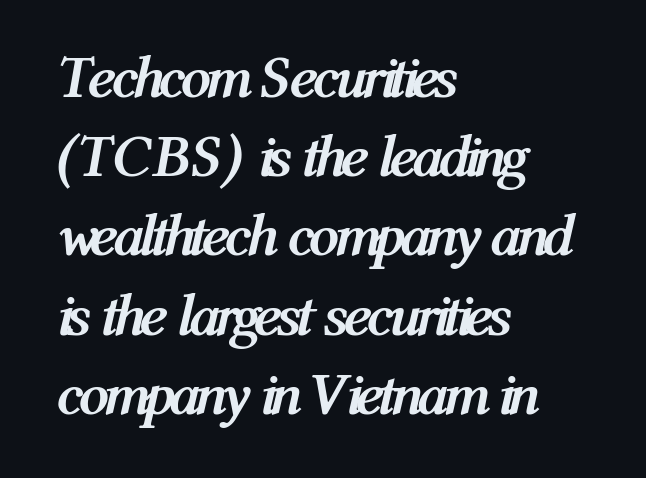
Q: Is the text bold? A: Yes.
Q: Is the text italic (slanted)? A: Yes, it leans right by about 12 degrees.
Q: Is the text underlined? A: No.
Q: How is the paragraph aligned? A: Left-aligned.
Q: Is the spacing between letters normal or unusually wide? A: Normal.
Q: Is the spacing between lines tight, normal or loose? A: Normal.
Q: Width (condensed, normal, or wide)? A: Condensed.
Q: Stroke contrast? A: Medium.
Q: x-height? A: Medium.
Q: Monospaced? A: No.
